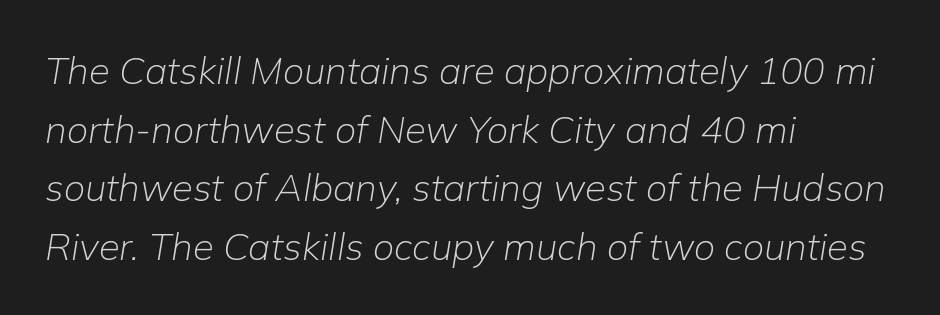
Q: Is the text bold? A: No.
Q: Is the text italic (slanted)? A: Yes, it leans right by about 9 degrees.
Q: Is the text underlined? A: No.
Q: How is the paragraph aligned? A: Left-aligned.
Q: Is the spacing between letters normal or unusually wide? A: Normal.
Q: Is the spacing between lines tight, normal or loose? A: Normal.
Q: Width (condensed, normal, or wide)? A: Normal.
Q: Stroke contrast? A: Low.
Q: x-height? A: Medium.
Q: Monospaced? A: No.
